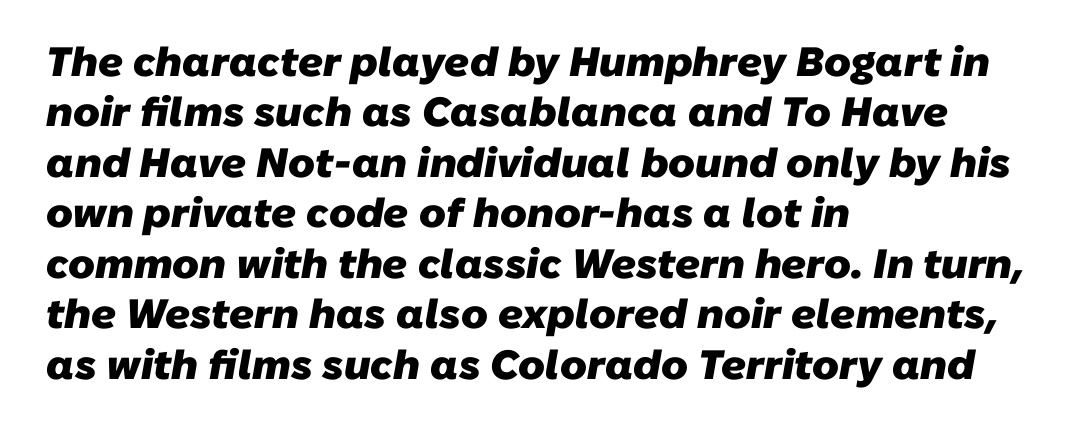
Here the designer chose a conventional face with non-uniform glyph widths. Weight check: bold — yes, fully. Honestly, there is no underline to notice here at all. Tracking value appears to be zero — textbook default spacing.
